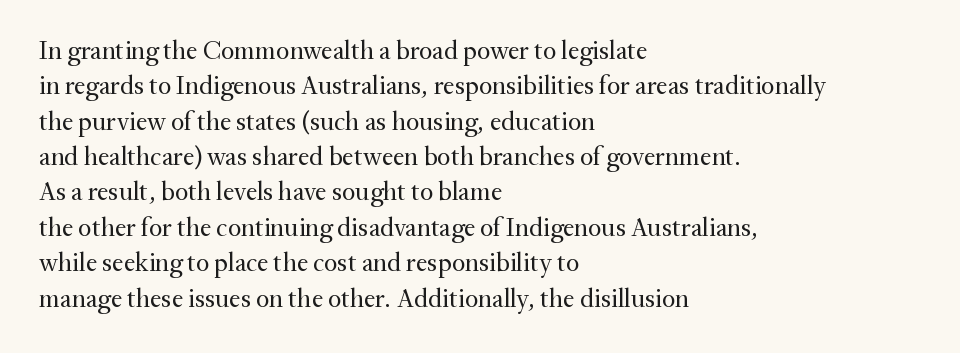
Vertically, the passage feels balanced, rows spaced as you'd expect. No italicization has been applied; the sample stays upright. A bare baseline throughout the passage. Think standard paragraph weight, or any step lighter than that.
